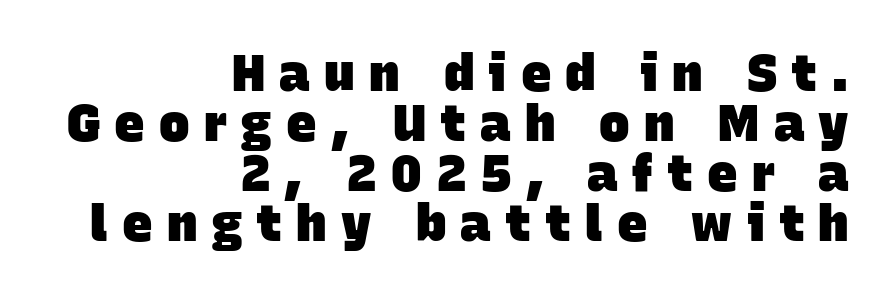
{"serif": "no", "bold": "yes", "weight": "heavy", "width": "normal", "stroke_contrast": "low", "x_height": "large", "monospaced": "no", "underline": "no", "align": "right", "line_spacing": "tight", "line_spacing_ratio": 0.98, "letter_spacing": "wide", "letter_spacing_em": 0.28, "glyph_px": 51}
